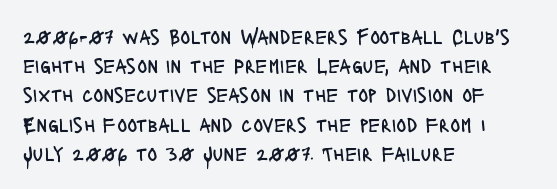
Q: Is the text bold? A: No.
Q: Is the text italic (slanted)? A: No, it is upright.
Q: Is the text underlined? A: No.
Q: How is the paragraph aligned? A: Left-aligned.
Q: Is the spacing between letters normal or unusually wide? A: Normal.
Q: Is the spacing between lines tight, normal or loose? A: Normal.
